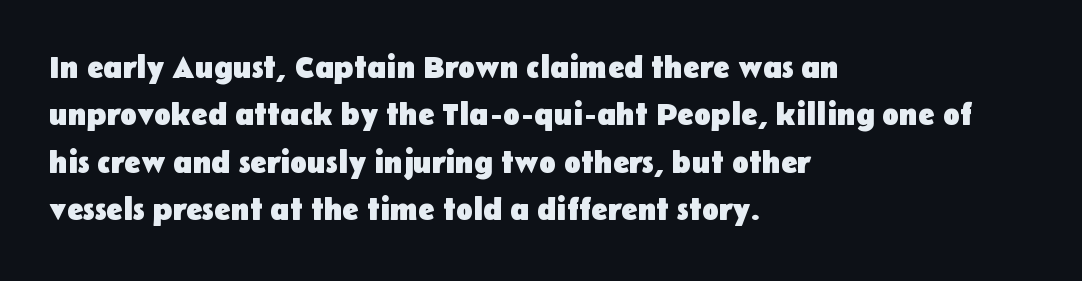
The image shows 31 px heavy sans-serif type, upright; set left-aligned, normal line spacing (1.53x), normal letter spacing, not underlined; low stroke contrast and a medium x-height.
